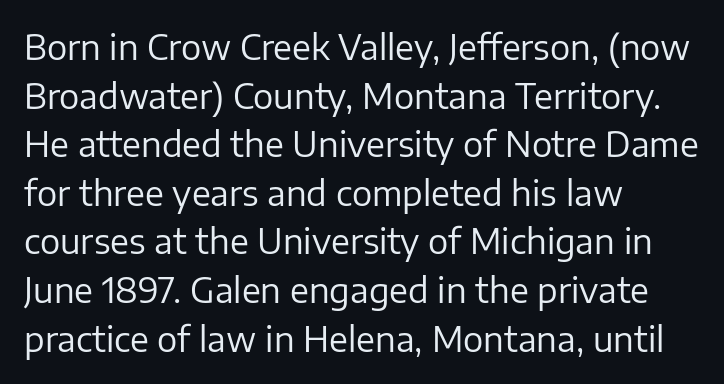
Q: Is the text bold? A: No.
Q: Is the text italic (slanted)? A: No, it is upright.
Q: Is the typeface a serif or a sans-serif typeface? A: Sans-serif.
Q: Is the text underlined? A: No.
Q: How is the paragraph aligned? A: Left-aligned.
Q: Is the spacing between letters normal or unusually wide? A: Normal.
Q: Is the spacing between lines tight, normal or loose? A: Normal.
Q: Width (condensed, normal, or wide)? A: Normal.
Q: Stroke contrast? A: Low.
Q: x-height? A: Medium.
Q: Monospaced? A: No.
